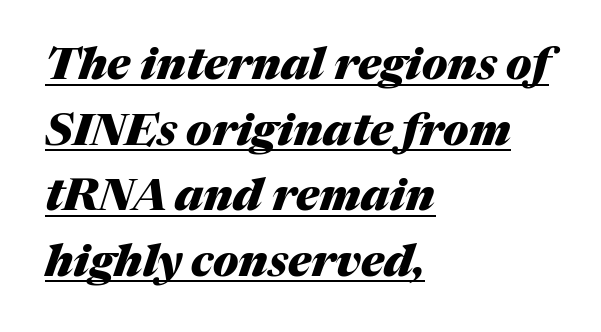
Q: Is the text bold? A: Yes.
Q: Is the text italic (slanted)? A: Yes, it leans right by about 17 degrees.
Q: Is the text underlined? A: Yes.
Q: How is the paragraph aligned? A: Left-aligned.
Q: Is the spacing between letters normal or unusually wide? A: Normal.
Q: Is the spacing between lines tight, normal or loose? A: Normal.
Q: Width (condensed, normal, or wide)? A: Normal.
Q: Stroke contrast? A: Medium.
Q: x-height? A: Medium.
Q: Monospaced? A: No.
